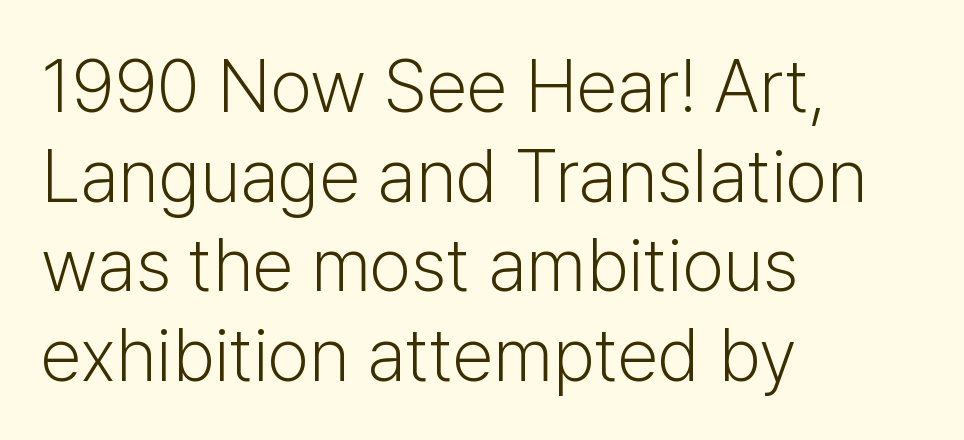
Q: Is the text bold? A: No.
Q: Is the text italic (slanted)? A: No, it is upright.
Q: Is the typeface a serif or a sans-serif typeface? A: Sans-serif.
Q: Is the text underlined? A: No.
Q: How is the paragraph aligned? A: Left-aligned.
Q: Is the spacing between letters normal or unusually wide? A: Normal.
Q: Width (condensed, normal, or wide)? A: Normal.
Q: Stroke contrast? A: Low.
Q: x-height? A: Medium.
Q: Monospaced? A: No.
